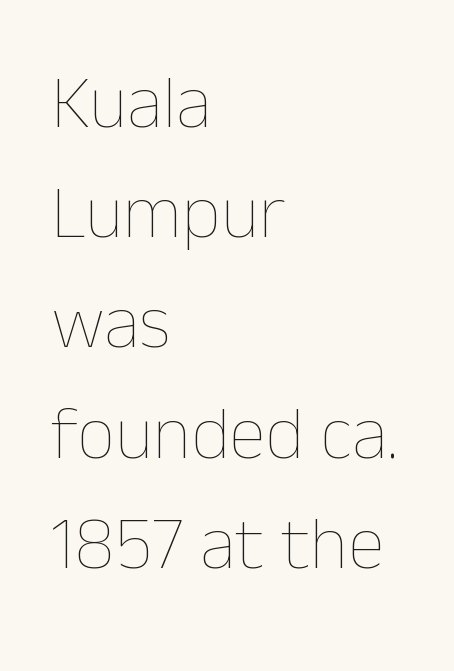
Q: Is the text bold? A: No.
Q: Is the text italic (slanted)? A: No, it is upright.
Q: Is the text underlined? A: No.
Q: How is the paragraph aligned? A: Left-aligned.
Q: Is the spacing between letters normal or unusually wide? A: Normal.
Q: Is the spacing between lines tight, normal or loose? A: Normal.
Q: Width (condensed, normal, or wide)? A: Normal.
Q: Stroke contrast? A: Low.
Q: x-height? A: Medium.
Q: Monospaced? A: No.
